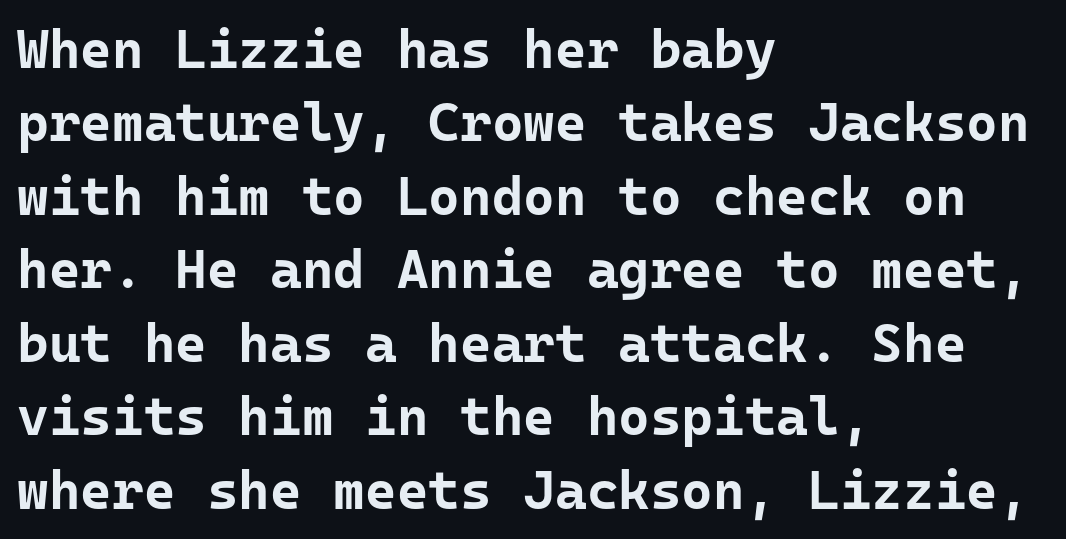
Q: Is the text bold? A: Yes.
Q: Is the text italic (slanted)? A: No, it is upright.
Q: Is the typeface a serif or a sans-serif typeface? A: Sans-serif.
Q: Is the text underlined? A: No.
Q: How is the paragraph aligned? A: Left-aligned.
Q: Is the spacing between letters normal or unusually wide? A: Normal.
Q: Is the spacing between lines tight, normal or loose? A: Normal.
Q: Width (condensed, normal, or wide)? A: Normal.
Q: Stroke contrast? A: Low.
Q: x-height? A: Medium.
Q: Monospaced? A: Yes.
